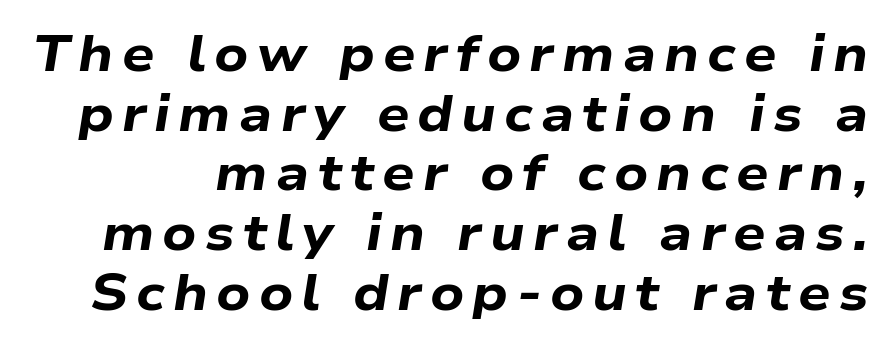
{"italic": "yes", "lean": "right", "slant_degrees": 9, "bold": "yes", "weight": "bold", "width": "wide", "stroke_contrast": "low", "x_height": "medium", "monospaced": "no", "underline": "no", "line_spacing_ratio": 1.17, "glyph_px": 51}
